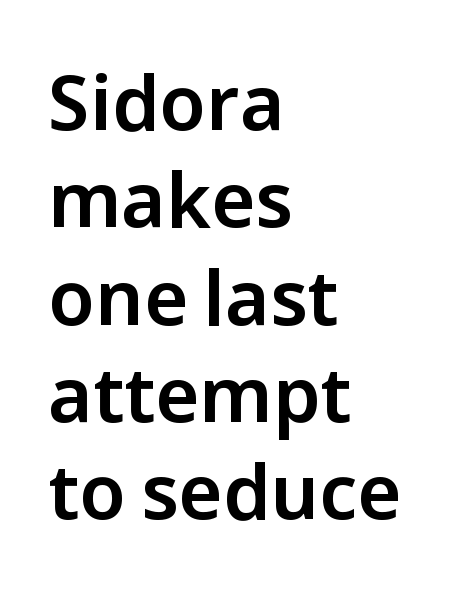
{"serif": "no", "italic": "no", "width": "normal", "stroke_contrast": "low", "x_height": "medium", "monospaced": "no", "underline": "no", "align": "left", "line_spacing": "normal", "line_spacing_ratio": 1.28, "letter_spacing": "normal", "letter_spacing_em": 0.0, "glyph_px": 76}
